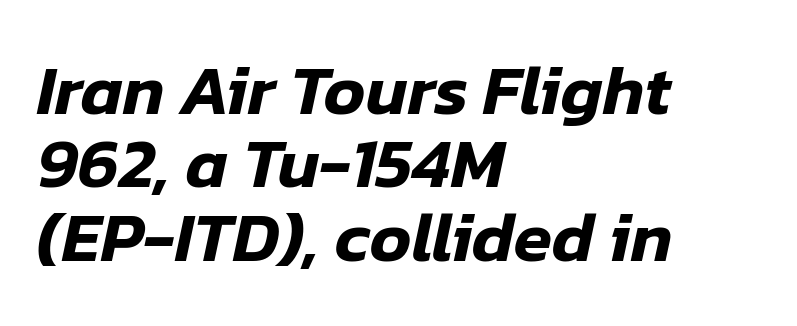
Q: Is the text italic (slanted)? A: Yes, it leans right by about 12 degrees.
Q: Is the text underlined? A: No.
Q: How is the paragraph aligned? A: Left-aligned.
Q: Is the spacing between letters normal or unusually wide? A: Normal.
Q: Is the spacing between lines tight, normal or loose? A: Tight.
Q: Width (condensed, normal, or wide)? A: Normal.
Q: Stroke contrast? A: Low.
Q: x-height? A: Medium.
Q: Monospaced? A: No.
